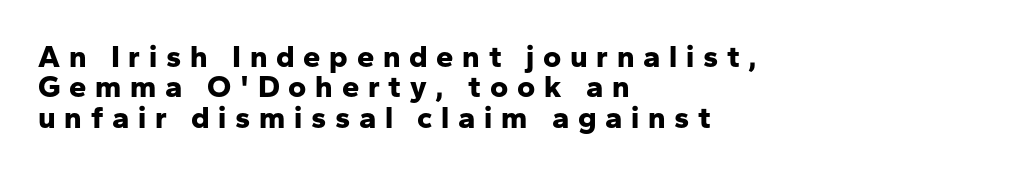
The image shows 31 px bold sans-serif type, upright; set left-aligned, tight line spacing (0.98x), unusually wide letter spacing (+0.28 em), not underlined; low stroke contrast and a medium x-height.
